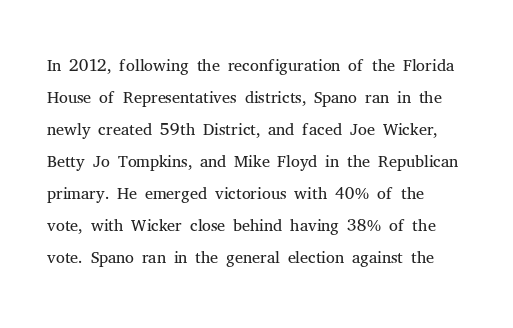
{"italic": "no", "bold": "no", "underline": "no", "align": "left", "line_spacing": "normal", "line_spacing_ratio": 1.28, "letter_spacing": "normal", "letter_spacing_em": 0.0, "glyph_px": 25}
